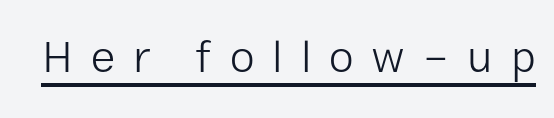
The image shows 45 px light sans-serif type, upright; set unusually wide letter spacing (+0.4 em), underlined; low stroke contrast and a medium x-height.
